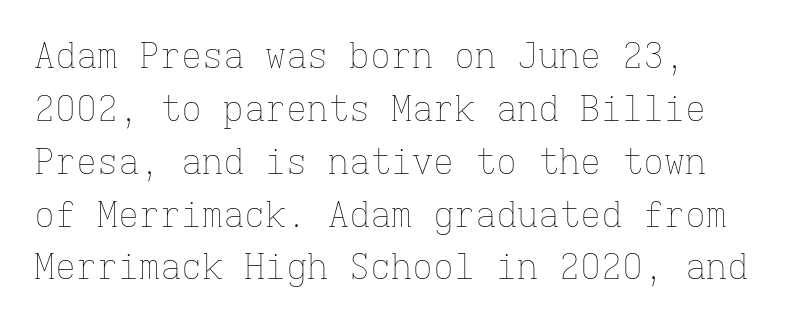
{"italic": "no", "bold": "no", "weight": "thin", "width": "normal", "stroke_contrast": "low", "x_height": "medium", "monospaced": "yes", "underline": "no", "align": "left", "line_spacing": "normal", "line_spacing_ratio": 1.51, "letter_spacing": "normal", "letter_spacing_em": 0.0, "glyph_px": 35}
